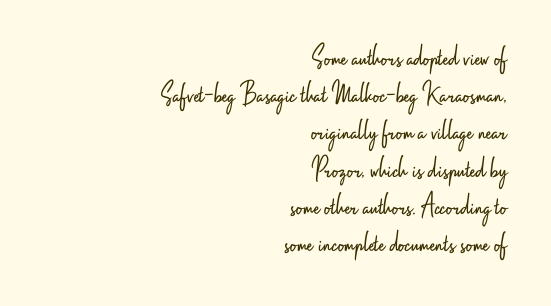
The image shows 31 px light, condensed sans-serif type; set right-aligned, line spacing 1.2x, normal letter spacing, not underlined; low stroke contrast and a small x-height.
